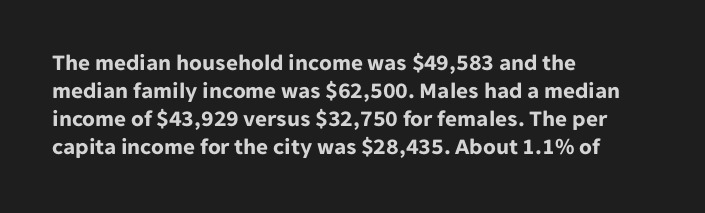
The image shows 23 px bold type, upright; set left-aligned, line spacing 1.22x, normal letter spacing, not underlined.
